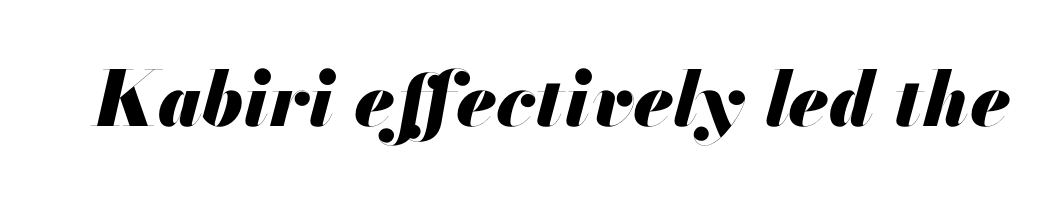
{"italic": "yes", "lean": "right", "slant_degrees": 13, "bold": "yes", "weight": "heavy", "width": "normal", "stroke_contrast": "medium", "x_height": "small", "monospaced": "no", "underline": "no", "letter_spacing": "normal", "letter_spacing_em": 0.0, "glyph_px": 76}
